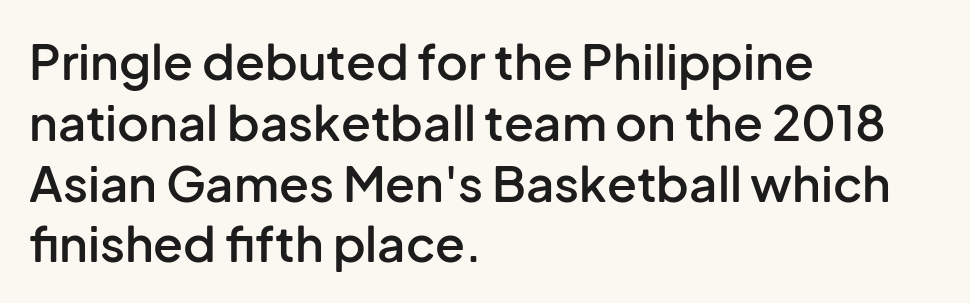
Q: Is the text bold? A: Semi-bold.
Q: Is the text italic (slanted)? A: No, it is upright.
Q: Is the typeface a serif or a sans-serif typeface? A: Sans-serif.
Q: Is the text underlined? A: No.
Q: How is the paragraph aligned? A: Left-aligned.
Q: Is the spacing between letters normal or unusually wide? A: Normal.
Q: Width (condensed, normal, or wide)? A: Normal.
Q: Stroke contrast? A: Low.
Q: x-height? A: Medium.
Q: Monospaced? A: No.
